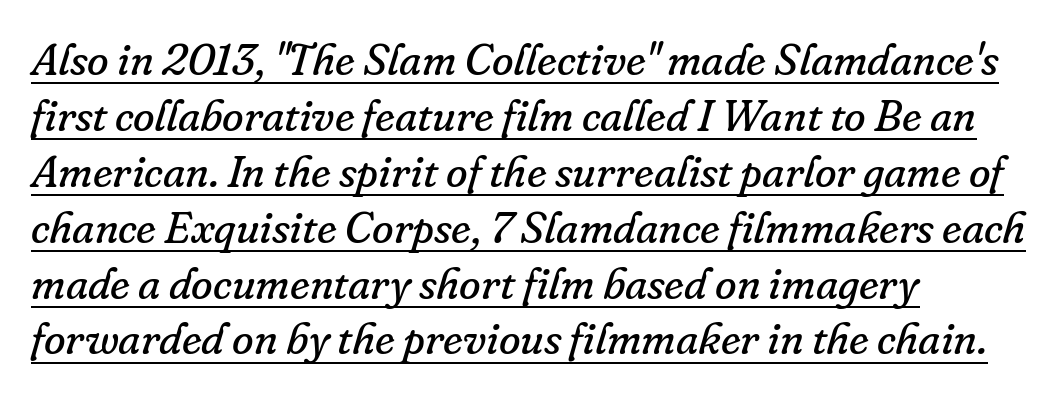
{"serif": "yes", "italic": "yes", "lean": "right", "slant_degrees": 16, "bold": "no", "weight": "regular", "width": "normal", "stroke_contrast": "low", "x_height": "small", "monospaced": "no", "underline": "yes", "align": "left", "line_spacing": "normal", "line_spacing_ratio": 1.27, "letter_spacing": "normal", "letter_spacing_em": 0.0, "glyph_px": 44}
